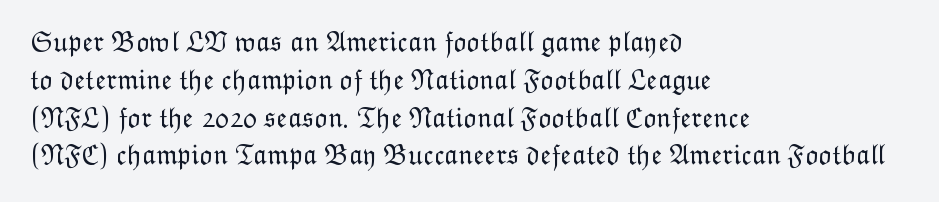
The specimen reads as upright at a glance. Honestly, the letter spacing is just normal — you wouldn't notice it. Honestly, there is no underline to notice here at all. Weight: regular or lighter.
